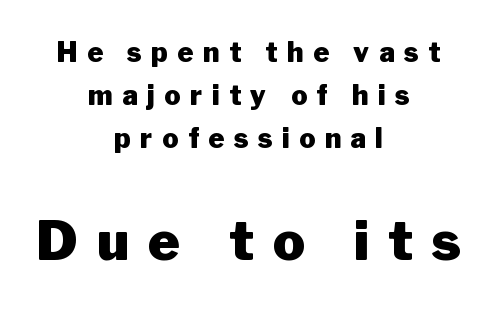
Q: Is the text bold? A: Yes.
Q: Is the text italic (slanted)? A: No, it is upright.
Q: Is the typeface a serif or a sans-serif typeface? A: Sans-serif.
Q: Is the text underlined? A: No.
Q: How is the paragraph aligned? A: Centered.
Q: Is the spacing between letters normal or unusually wide? A: Unusually wide.
Q: Is the spacing between lines tight, normal or loose? A: Normal.
Q: Which block of text is set in a larger size, the first (top) or the second (bottom)? A: The second (bottom) one.
Q: Width (condensed, normal, or wide)? A: Normal.
Q: Stroke contrast? A: Low.
Q: x-height? A: Medium.
Q: Monospaced? A: No.
